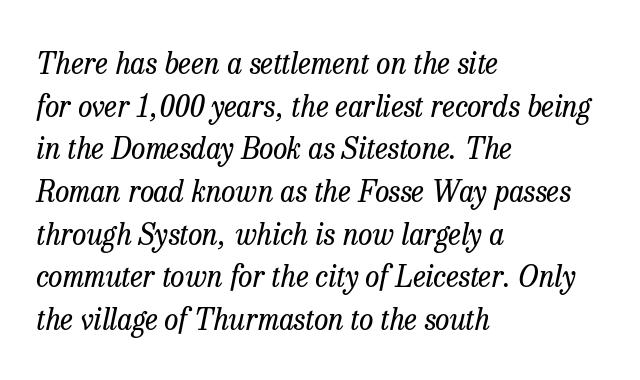
{"serif": "yes", "italic": "yes", "lean": "right", "slant_degrees": 13, "bold": "no", "weight": "regular", "width": "normal", "stroke_contrast": "low", "x_height": "medium", "monospaced": "no", "underline": "no", "align": "left", "line_spacing": "normal", "line_spacing_ratio": 1.47, "letter_spacing": "normal", "letter_spacing_em": 0.0, "glyph_px": 29}
